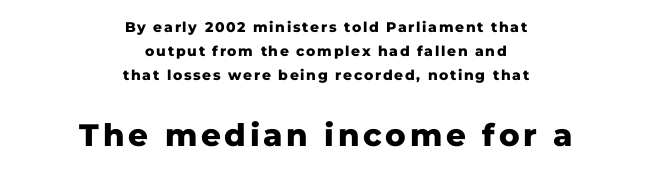
{"serif": "no", "italic": "no", "bold": "yes", "weight": "heavy", "width": "normal", "stroke_contrast": "low", "x_height": "medium", "monospaced": "no", "underline": "no", "align": "center", "line_spacing_ratio": 1.73, "larger_block": "second", "size_ratio": 2.21, "glyph_px": 31}
